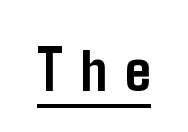
{"serif": "no", "italic": "no", "bold": "yes", "weight": "semibold", "width": "condensed", "stroke_contrast": "low", "x_height": "medium", "monospaced": "no", "underline": "yes", "letter_spacing": "wide", "letter_spacing_em": 0.3, "glyph_px": 63}
